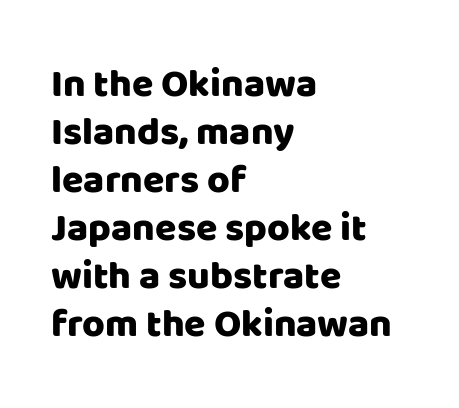
Q: Is the text italic (slanted)? A: No, it is upright.
Q: Is the typeface a serif or a sans-serif typeface? A: Sans-serif.
Q: Is the text underlined? A: No.
Q: How is the paragraph aligned? A: Left-aligned.
Q: Is the spacing between letters normal or unusually wide? A: Normal.
Q: Width (condensed, normal, or wide)? A: Normal.
Q: Stroke contrast? A: Low.
Q: x-height? A: Large.
Q: Monospaced? A: No.
